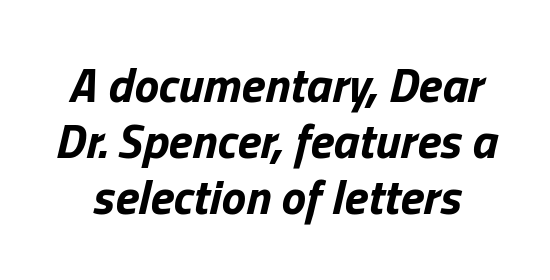
{"italic": "yes", "lean": "right", "slant_degrees": 13, "bold": "yes", "weight": "bold", "width": "normal", "stroke_contrast": "low", "x_height": "medium", "monospaced": "no", "underline": "no", "line_spacing": "tight", "line_spacing_ratio": 1.14, "letter_spacing": "normal", "letter_spacing_em": 0.0, "glyph_px": 49}
